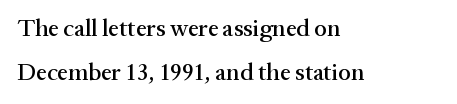
The compositor pushed each line to the left boundary. The gap between lines stays unmarked. Glyph-to-glyph distance matches everyday printed text. In terms of posture, this sample is upright.
